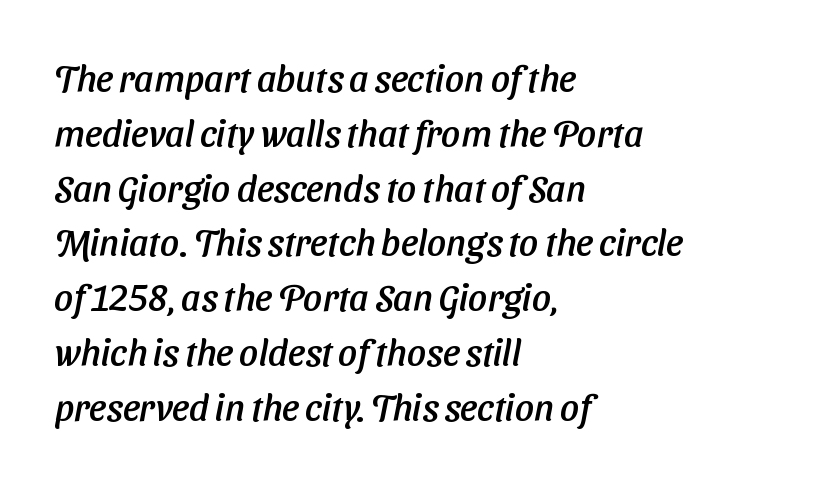
Leftover space on each line is placed entirely after the last word. What kind of face is this? One without serifs — a sans. The horizontal fit of the characters is conventional and even. The glyphs are unaccompanied by any horizontal stroke below them. Note the varied advance widths — an 'i' is clearly narrower than an 'm'.
